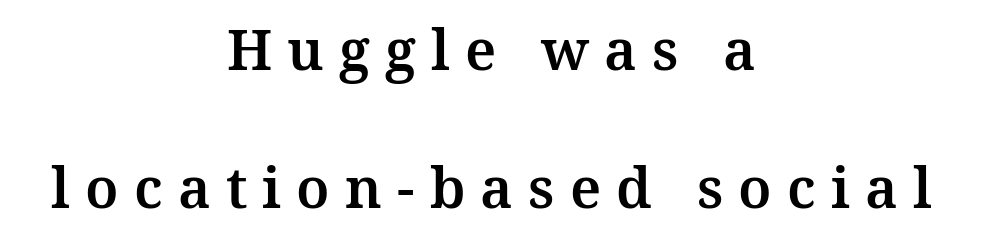
Q: Is the text italic (slanted)? A: No, it is upright.
Q: Is the typeface a serif or a sans-serif typeface? A: Serif.
Q: Is the text underlined? A: No.
Q: How is the paragraph aligned? A: Centered.
Q: Is the spacing between letters normal or unusually wide? A: Unusually wide.
Q: Is the spacing between lines tight, normal or loose? A: Loose.
Q: Width (condensed, normal, or wide)? A: Normal.
Q: Stroke contrast? A: Medium.
Q: x-height? A: Medium.
Q: Monospaced? A: No.
